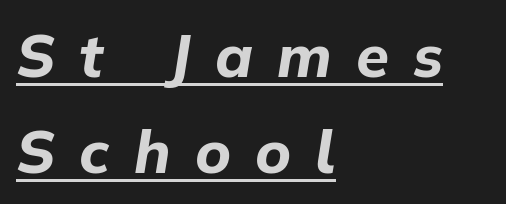
Each line of the rendering has a horizontal stroke beneath the glyphs. Summary of vertical rhythm: regular, with standard interline spacing. Thick stems and heavy bowls — unmistakably bold. This sample has the flowing, uneven cadence of proportional lettering.
